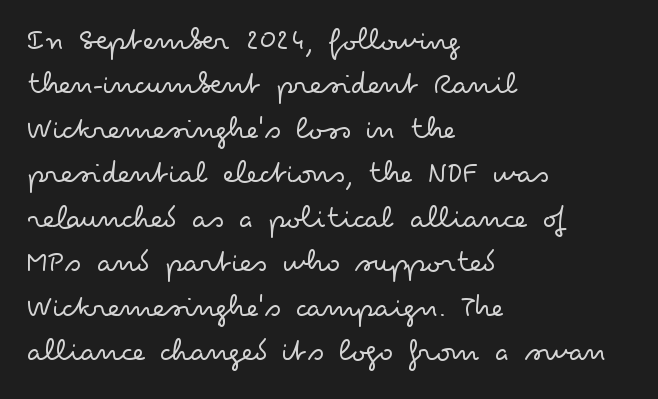
Q: Is the text bold? A: No.
Q: Is the text italic (slanted)? A: No, it is upright.
Q: Is the typeface a serif or a sans-serif typeface? A: Sans-serif.
Q: Is the text underlined? A: No.
Q: How is the paragraph aligned? A: Left-aligned.
Q: Is the spacing between letters normal or unusually wide? A: Normal.
Q: Is the spacing between lines tight, normal or loose? A: Normal.
Q: Width (condensed, normal, or wide)? A: Wide.
Q: Stroke contrast? A: Low.
Q: x-height? A: Small.
Q: Monospaced? A: No.
